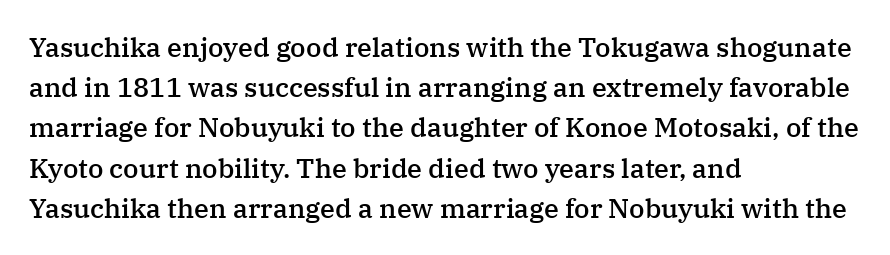
Q: Is the text bold? A: Semi-bold.
Q: Is the text italic (slanted)? A: No, it is upright.
Q: Is the text underlined? A: No.
Q: How is the paragraph aligned? A: Left-aligned.
Q: Is the spacing between letters normal or unusually wide? A: Normal.
Q: Is the spacing between lines tight, normal or loose? A: Normal.
